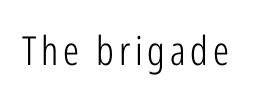
This rendering employs a face without finishing strokes, i.e., a sans-serif. These glyphs show unthickened strokes, regular width or finer. Nope, not italic — everything's standing straight. Clear beneath every line of the passage.
